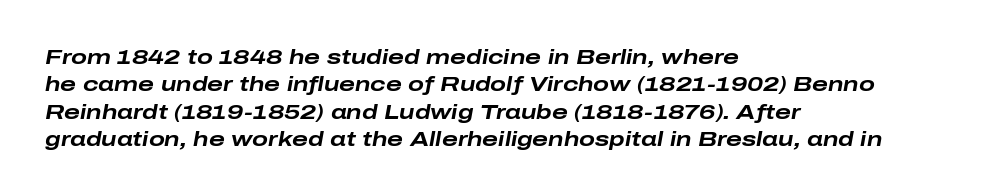
{"italic": "yes", "lean": "right", "slant_degrees": 10, "bold": "yes", "underline": "no", "align": "left", "line_spacing": "normal", "line_spacing_ratio": 1.3, "letter_spacing": "normal", "letter_spacing_em": 0.0, "glyph_px": 21}
